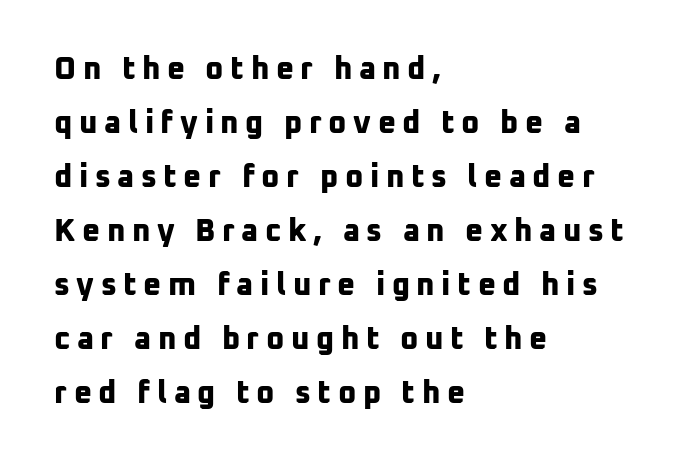
The image shows 31 px bold sans-serif type; set left-aligned, line spacing 1.74x, unusually wide letter spacing (+0.21 em), not underlined; low stroke contrast and a medium x-height.
